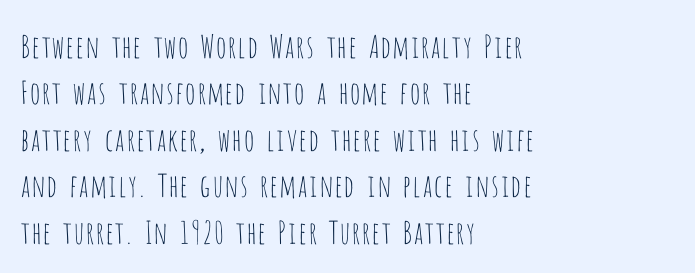
{"serif": "no", "italic": "no", "bold": "no", "weight": "thin", "width": "condensed", "stroke_contrast": "low", "x_height": "large", "monospaced": "no", "underline": "no", "align": "left", "line_spacing": "normal", "line_spacing_ratio": 1.5, "letter_spacing": "normal", "letter_spacing_em": 0.0, "glyph_px": 31}
